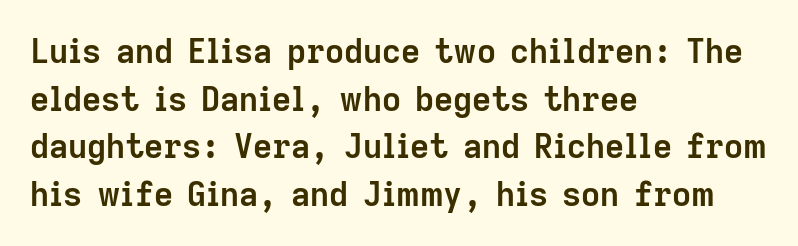
{"serif": "no", "italic": "no", "bold": "yes", "weight": "semibold", "width": "normal", "stroke_contrast": "low", "x_height": "medium", "monospaced": "no", "underline": "no", "align": "left", "line_spacing": "normal", "line_spacing_ratio": 1.44, "letter_spacing": "normal", "letter_spacing_em": 0.0, "glyph_px": 33}
